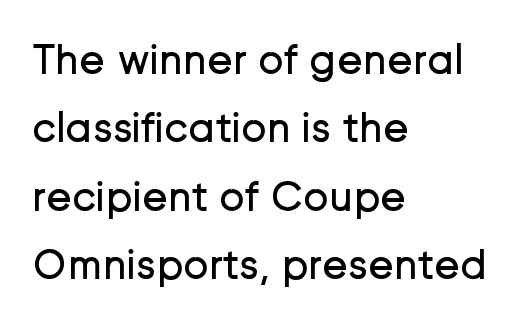
{"serif": "no", "italic": "no", "bold": "no", "weight": "regular", "width": "normal", "stroke_contrast": "low", "x_height": "medium", "monospaced": "no", "underline": "no", "align": "left", "line_spacing": "normal", "line_spacing_ratio": 1.59, "letter_spacing": "normal", "letter_spacing_em": 0.0, "glyph_px": 43}
